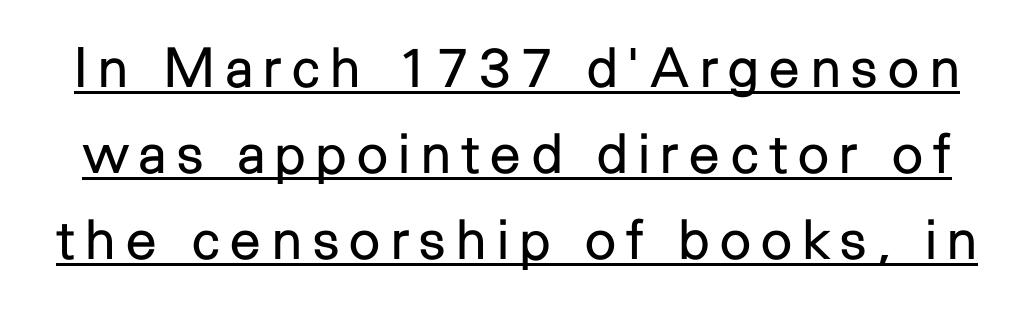
The rows are spaced the way most documents space them. Nothing sits at the stroke ends, so this counts as sans-serif. The letters advance in unequal steps, a hallmark of proportional type. If you drew a line through each stem, it would be perfectly vertical. The face used here appears with an underline applied.
